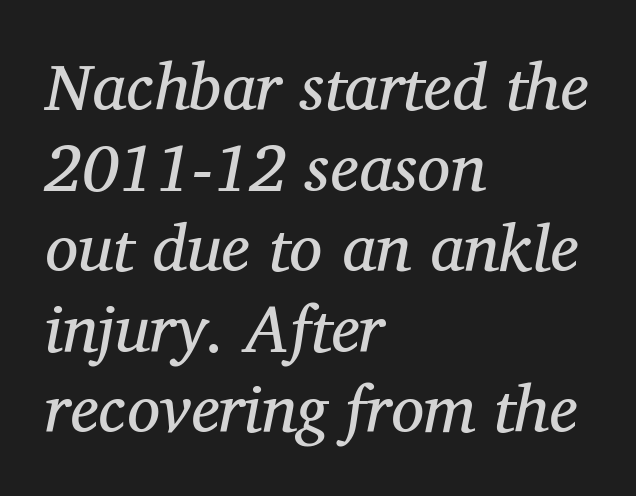
{"serif": "yes", "italic": "yes", "lean": "right", "slant_degrees": 12, "bold": "no", "weight": "regular", "width": "normal", "stroke_contrast": "medium", "x_height": "medium", "monospaced": "no", "underline": "no", "align": "left", "line_spacing_ratio": 1.22, "letter_spacing": "normal", "letter_spacing_em": 0.0, "glyph_px": 66}
